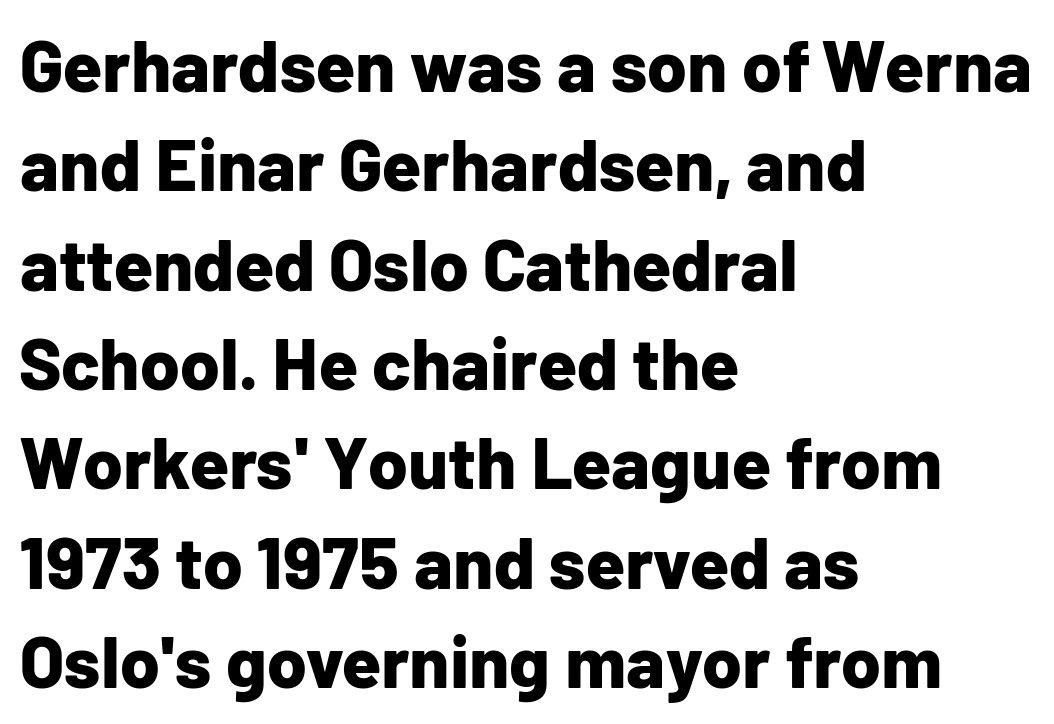
Are there feet on the stems? There aren't — it's a sans. In terms of posture, this sample is upright. The rendering uses natural spacing where letterforms have individual widths. The zone under the glyphs is completely vacant. Students, observe: this is what conventionally led text looks like.
